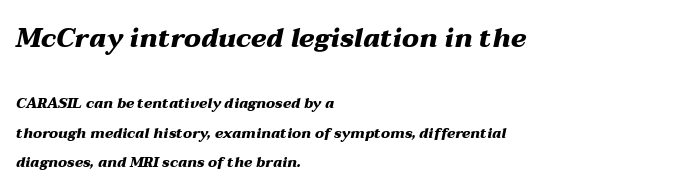
{"italic": "yes", "lean": "right", "slant_degrees": 12, "bold": "yes", "underline": "no", "align": "left", "line_spacing": "loose", "line_spacing_ratio": 2.1, "letter_spacing": "normal", "letter_spacing_em": 0.0, "larger_block": "first", "size_ratio": 1.86, "glyph_px": 26}
